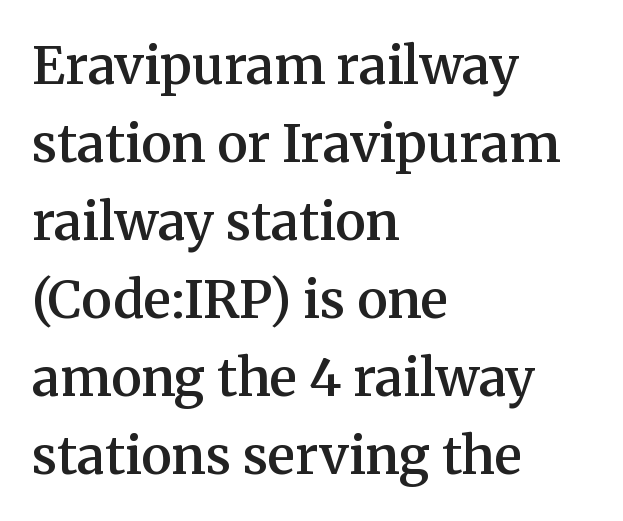
Q: Is the text bold? A: Semi-bold.
Q: Is the text italic (slanted)? A: No, it is upright.
Q: Is the typeface a serif or a sans-serif typeface? A: Serif.
Q: Is the text underlined? A: No.
Q: How is the paragraph aligned? A: Left-aligned.
Q: Is the spacing between letters normal or unusually wide? A: Normal.
Q: Is the spacing between lines tight, normal or loose? A: Normal.
Q: Width (condensed, normal, or wide)? A: Normal.
Q: Stroke contrast? A: Medium.
Q: x-height? A: Medium.
Q: Monospaced? A: No.
